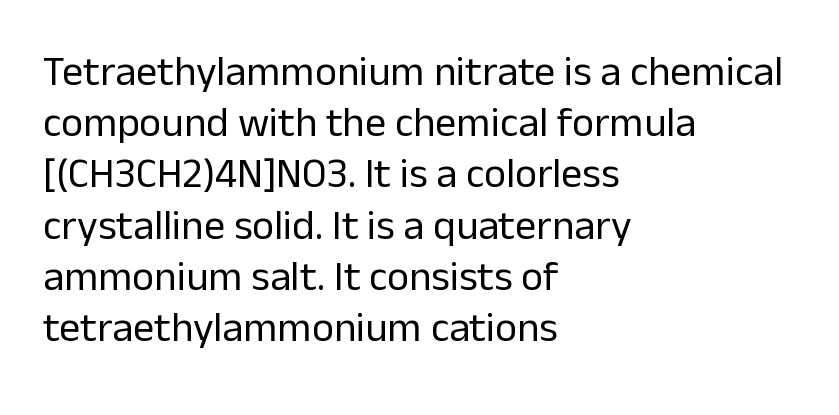
{"serif": "no", "italic": "no", "bold": "no", "weight": "regular", "width": "normal", "stroke_contrast": "low", "x_height": "medium", "monospaced": "no", "underline": "no", "align": "left", "line_spacing_ratio": 1.22, "letter_spacing": "normal", "letter_spacing_em": 0.0, "glyph_px": 42}
